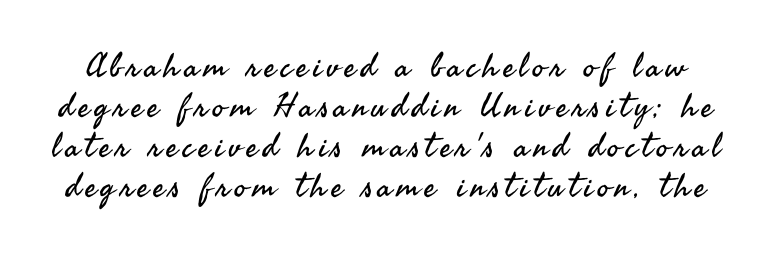
{"serif": "no", "bold": "no", "weight": "regular", "width": "normal", "stroke_contrast": "medium", "x_height": "small", "monospaced": "no", "underline": "no", "line_spacing_ratio": 1.21, "glyph_px": 33}
